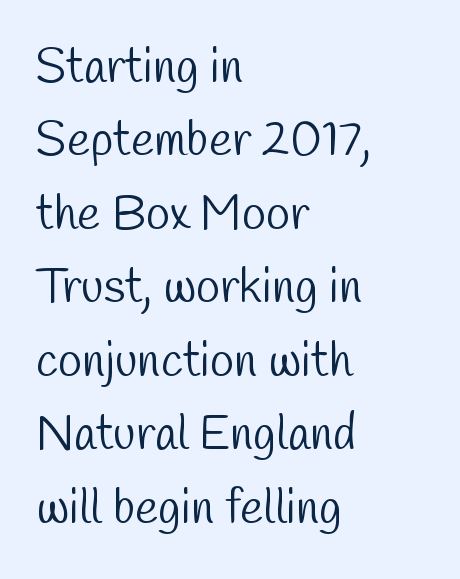
{"serif": "no", "bold": "no", "weight": "light", "width": "condensed", "stroke_contrast": "low", "x_height": "medium", "monospaced": "no", "underline": "no", "align": "left", "line_spacing": "normal", "line_spacing_ratio": 1.5, "letter_spacing": "normal", "letter_spacing_em": 0.0, "glyph_px": 49}
